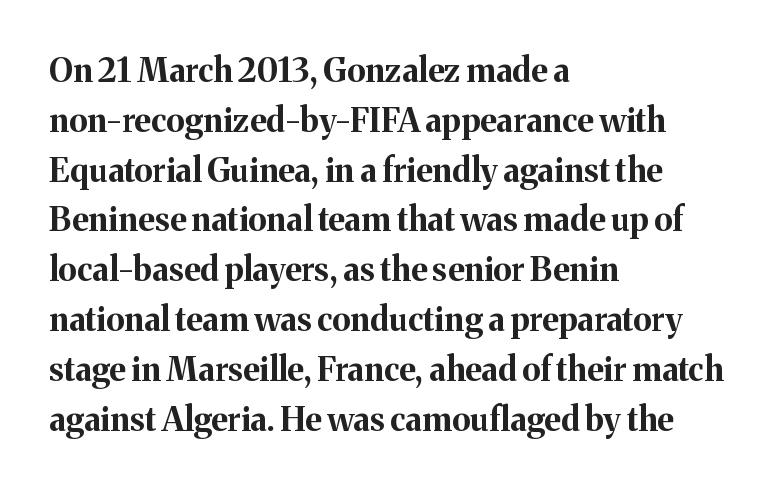
The image shows 33 px bold serif type, upright; set left-aligned, normal line spacing (1.51x), normal letter spacing, not underlined; medium stroke contrast and a medium x-height.
